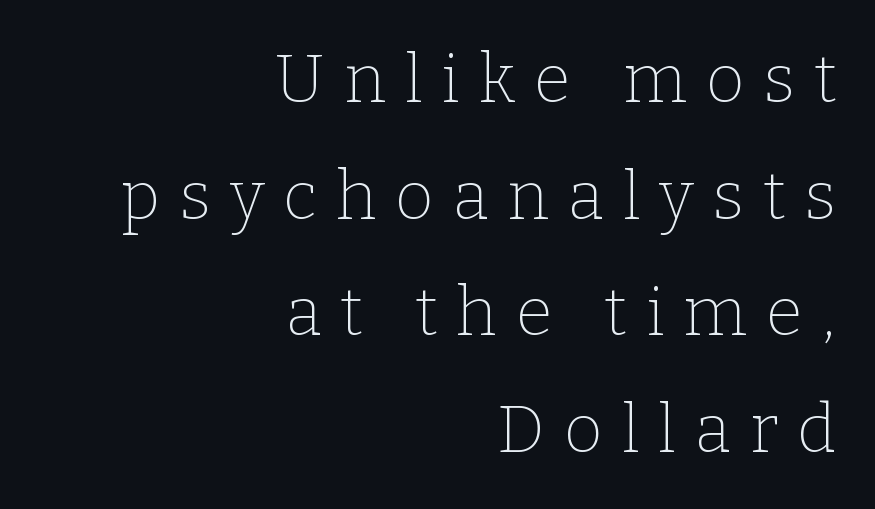
These lines stack with their right ends in a neat column. Tracking here is generous; glyphs stand well apart from one another. Typographically, this falls in the serif category. Is this a fixed-width face? No — the glyphs have proportional, varying widths.
